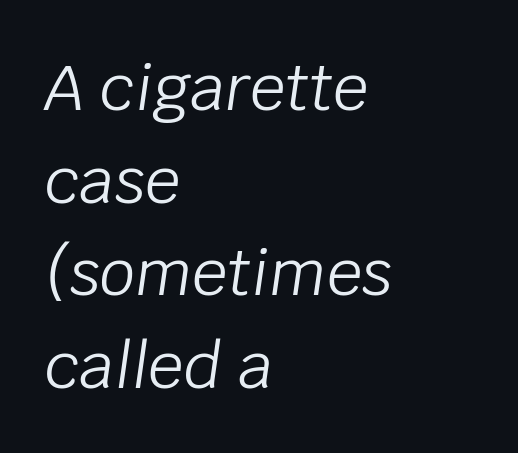
{"italic": "yes", "lean": "right", "slant_degrees": 8, "bold": "no", "weight": "light", "width": "normal", "stroke_contrast": "low", "x_height": "large", "monospaced": "no", "underline": "no", "align": "left", "line_spacing": "normal", "line_spacing_ratio": 1.47, "letter_spacing": "normal", "letter_spacing_em": 0.0, "glyph_px": 63}
